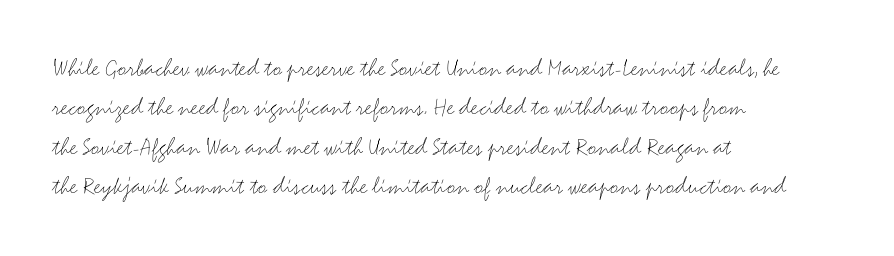
Q: Is the text bold? A: No.
Q: Is the text italic (slanted)? A: Yes.
Q: Is the text underlined? A: No.
Q: How is the paragraph aligned? A: Left-aligned.
Q: Is the spacing between letters normal or unusually wide? A: Normal.
Q: Is the spacing between lines tight, normal or loose? A: Normal.
